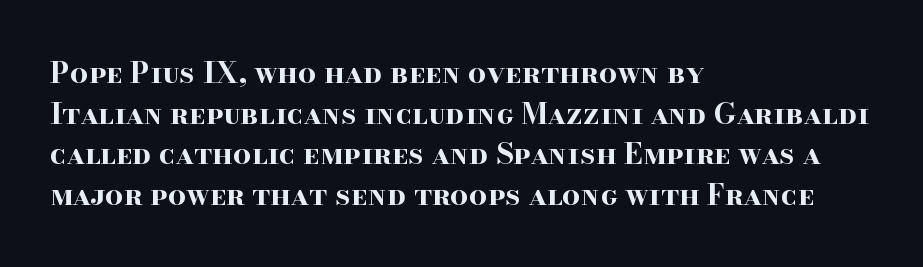
The image shows 29 px bold, wide serif type, upright; set left-aligned, normal line spacing (1.4x), normal letter spacing, not underlined; high stroke contrast and a small x-height.
